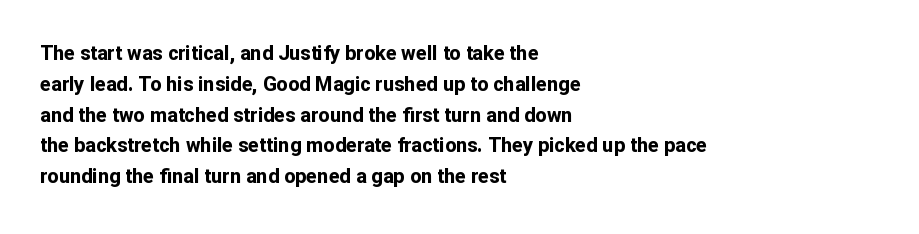
The image shows 20 px bold type, upright; set left-aligned, normal line spacing (1.54x), normal letter spacing, not underlined.
